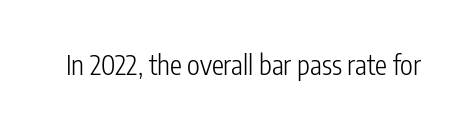
Q: Is the text bold? A: No.
Q: Is the text italic (slanted)? A: No, it is upright.
Q: Is the text underlined? A: No.
Q: Is the spacing between letters normal or unusually wide? A: Normal.
